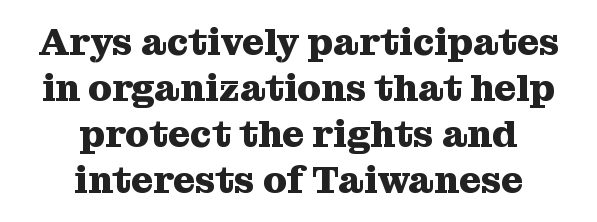
Q: Is the text bold? A: Yes.
Q: Is the text italic (slanted)? A: No, it is upright.
Q: Is the typeface a serif or a sans-serif typeface? A: Serif.
Q: Is the text underlined? A: No.
Q: How is the paragraph aligned? A: Centered.
Q: Is the spacing between letters normal or unusually wide? A: Normal.
Q: Width (condensed, normal, or wide)? A: Normal.
Q: Stroke contrast? A: Medium.
Q: x-height? A: Medium.
Q: Monospaced? A: No.
